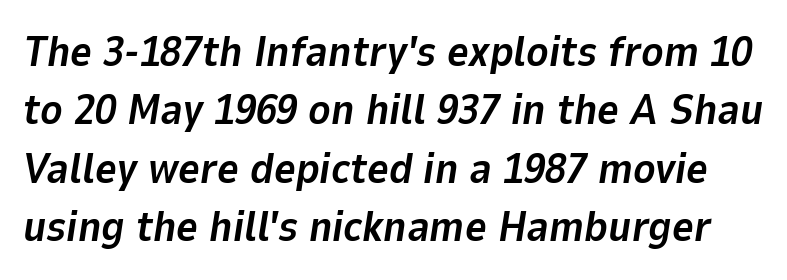
Q: Is the text bold? A: Yes.
Q: Is the text italic (slanted)? A: Yes, it leans right by about 9 degrees.
Q: Is the text underlined? A: No.
Q: Is the spacing between letters normal or unusually wide? A: Normal.
Q: Is the spacing between lines tight, normal or loose? A: Normal.
Q: Width (condensed, normal, or wide)? A: Normal.
Q: Stroke contrast? A: Low.
Q: x-height? A: Medium.
Q: Monospaced? A: No.
